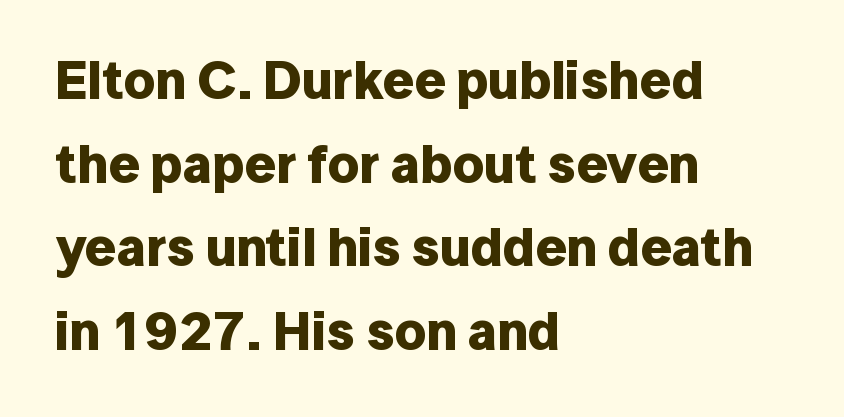
The image shows 54 px bold sans-serif type, upright; set left-aligned, normal line spacing (1.55x), normal letter spacing, not underlined; low stroke contrast and a medium x-height.
